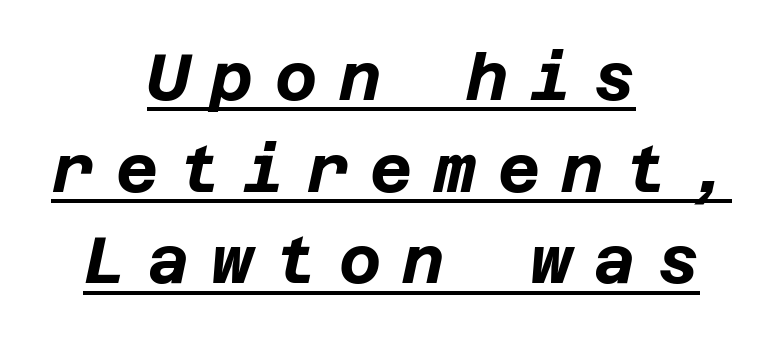
{"italic": "yes", "lean": "right", "slant_degrees": 12, "bold": "yes", "weight": "bold", "width": "normal", "stroke_contrast": "low", "x_height": "large", "underline": "yes", "align": "center", "line_spacing": "normal", "line_spacing_ratio": 1.41, "letter_spacing": "wide", "letter_spacing_em": 0.33, "glyph_px": 65}
